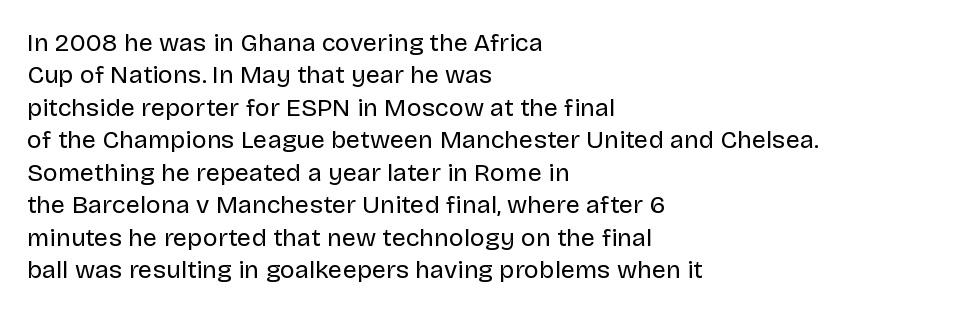
{"italic": "no", "bold": "no", "underline": "no", "align": "left", "line_spacing": "normal", "line_spacing_ratio": 1.3, "letter_spacing": "normal", "letter_spacing_em": 0.0, "glyph_px": 25}
